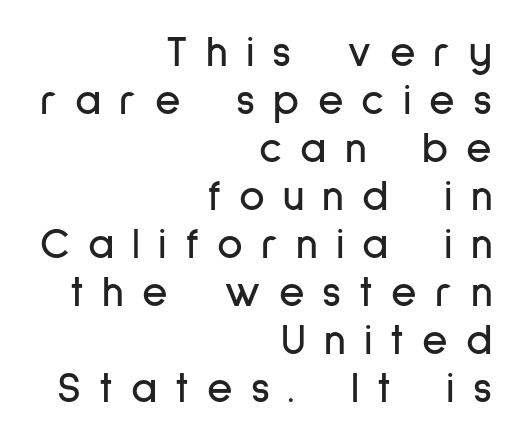
The image shows 44 px condensed sans-serif type, upright; set right-aligned, tight line spacing (1.09x), unusually wide letter spacing (+0.41 em), not underlined; low stroke contrast and a medium x-height.
